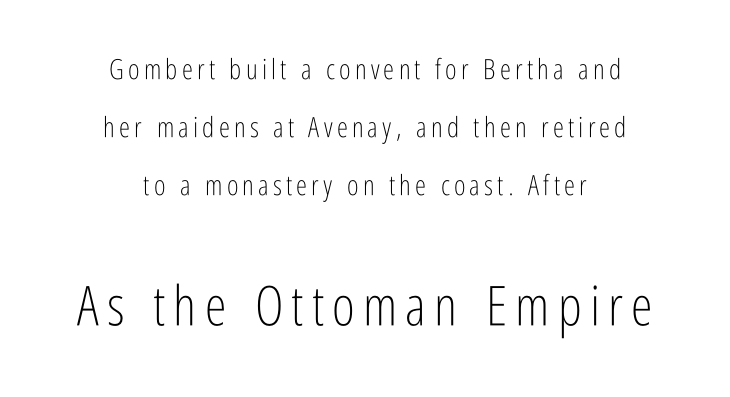
What kind of face is this? One without serifs — a sans. Proportional: the letters do not fall into vertical columns. Leftover space on each line is divided equally before and after the words. Bare-footed words on every line. A great deal of white space separates one row of letters from the next.
